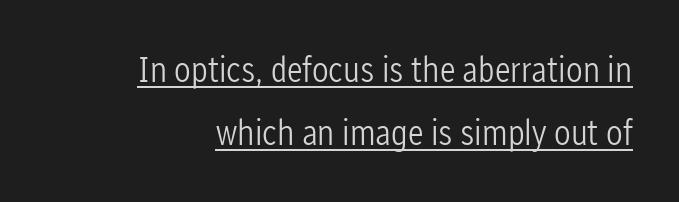
{"serif": "no", "italic": "no", "bold": "no", "weight": "light", "width": "condensed", "stroke_contrast": "low", "x_height": "medium", "monospaced": "no", "underline": "yes", "align": "right", "line_spacing": "normal", "line_spacing_ratio": 1.69, "letter_spacing": "normal", "letter_spacing_em": 0.0, "glyph_px": 37}
